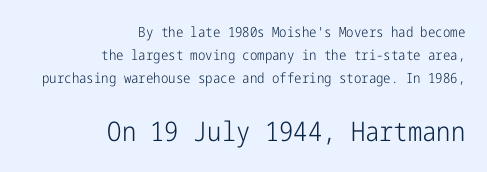
{"italic": "no", "bold": "no", "underline": "no", "align": "right", "line_spacing": "normal", "line_spacing_ratio": 1.64, "letter_spacing": "normal", "letter_spacing_em": 0.0, "larger_block": "second", "size_ratio": 1.93, "glyph_px": 27}
